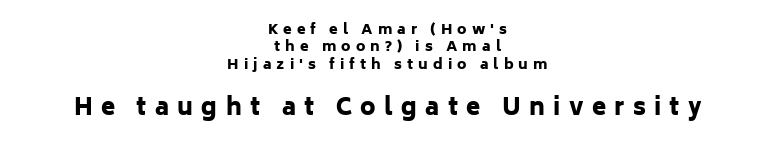
Q: Is the text bold? A: Yes.
Q: Is the text italic (slanted)? A: No, it is upright.
Q: Is the text underlined? A: No.
Q: How is the paragraph aligned? A: Centered.
Q: Is the spacing between letters normal or unusually wide? A: Unusually wide.
Q: Is the spacing between lines tight, normal or loose? A: Normal.
Q: Which block of text is set in a larger size, the first (top) or the second (bottom)? A: The second (bottom) one.
